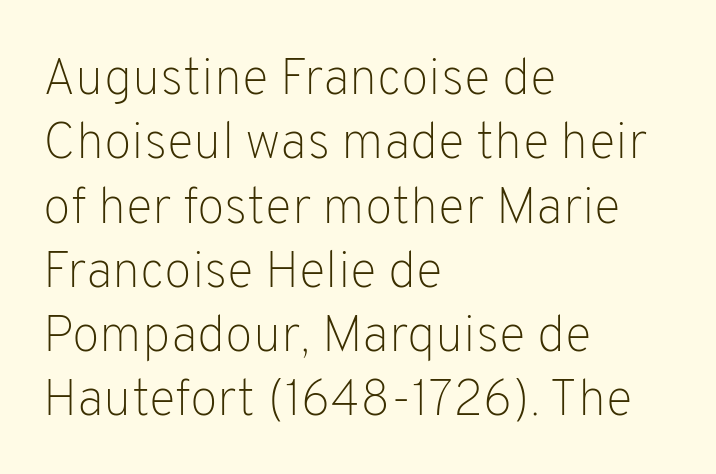
The text block is weighted toward the left margin, trailing off unevenly rightward. Baseline-to-baseline distance is the conventional proportion of letter height. Honestly, there is no underline to notice here at all. Standard letterfit; no display-style spreading of the glyphs. Notice how the stems are strictly vertical — no italics here. Examine the stroke ends and you'll find no serifs.
